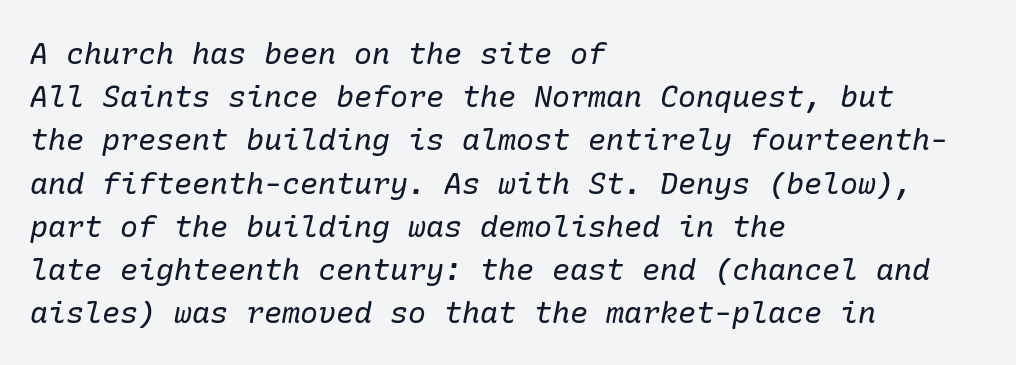
Leftover space on each line is placed entirely after the last word. Check under the words: just untouched page. Would a proofreader flag this as italicized? Yes. The block of text has a typical density, with ordinary space between rows. The cut favours lightness, reaching ordinary text weight at its darkest.
